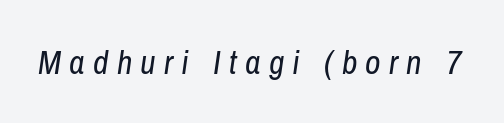
{"italic": "yes", "lean": "right", "slant_degrees": 8, "bold": "no", "weight": "regular", "width": "condensed", "stroke_contrast": "low", "x_height": "medium", "monospaced": "no", "underline": "no", "letter_spacing": "wide", "letter_spacing_em": 0.24, "glyph_px": 34}
